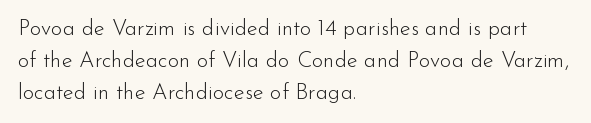
{"italic": "no", "bold": "no", "underline": "no", "align": "left", "line_spacing": "normal", "line_spacing_ratio": 1.45, "letter_spacing": "normal", "letter_spacing_em": 0.0, "glyph_px": 22}
